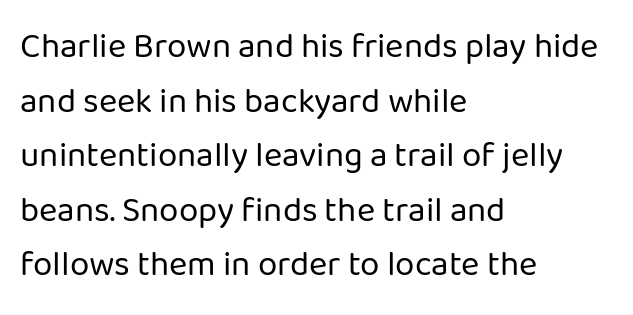
{"serif": "no", "italic": "no", "bold": "no", "weight": "regular", "width": "normal", "stroke_contrast": "low", "x_height": "medium", "monospaced": "no", "underline": "no", "align": "left", "line_spacing": "normal", "line_spacing_ratio": 1.56, "letter_spacing": "normal", "letter_spacing_em": 0.0, "glyph_px": 35}
